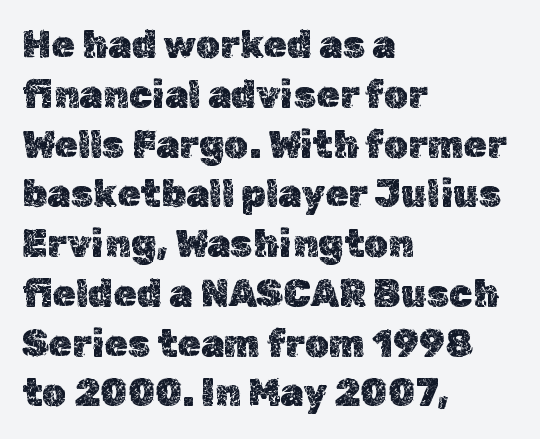
The image shows 38 px text type, upright; set left-aligned, normal line spacing (1.31x), normal letter spacing, not underlined; a medium x-height.
